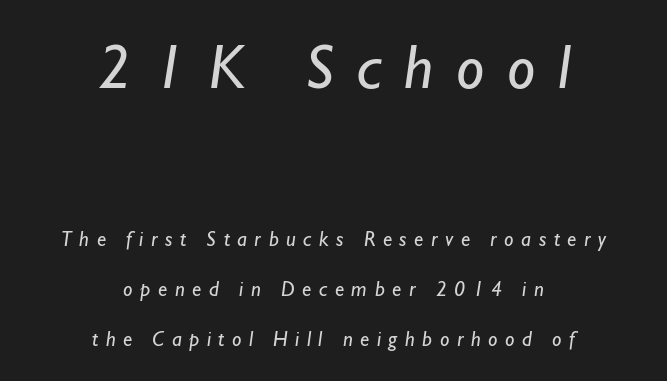
Q: Is the text bold? A: No.
Q: Is the typeface a serif or a sans-serif typeface? A: Sans-serif.
Q: Is the text underlined? A: No.
Q: How is the paragraph aligned? A: Centered.
Q: Is the spacing between letters normal or unusually wide? A: Unusually wide.
Q: Is the spacing between lines tight, normal or loose? A: Loose.
Q: Which block of text is set in a larger size, the first (top) or the second (bottom)? A: The first (top) one.
Q: Width (condensed, normal, or wide)? A: Normal.
Q: Stroke contrast? A: Low.
Q: x-height? A: Small.
Q: Monospaced? A: No.
